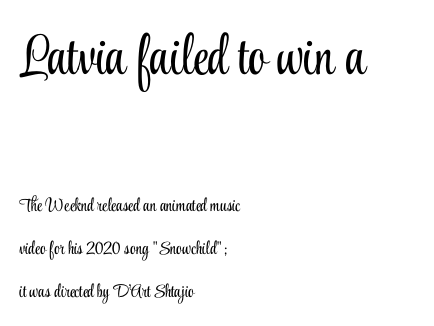
Q: Is the text bold? A: No.
Q: Is the text italic (slanted)? A: Yes.
Q: Is the typeface a serif or a sans-serif typeface? A: Serif.
Q: Is the text underlined? A: No.
Q: How is the paragraph aligned? A: Left-aligned.
Q: Is the spacing between letters normal or unusually wide? A: Normal.
Q: Is the spacing between lines tight, normal or loose? A: Loose.
Q: Which block of text is set in a larger size, the first (top) or the second (bottom)? A: The first (top) one.
Q: Width (condensed, normal, or wide)? A: Condensed.
Q: Stroke contrast? A: Low.
Q: x-height? A: Small.
Q: Monospaced? A: No.
